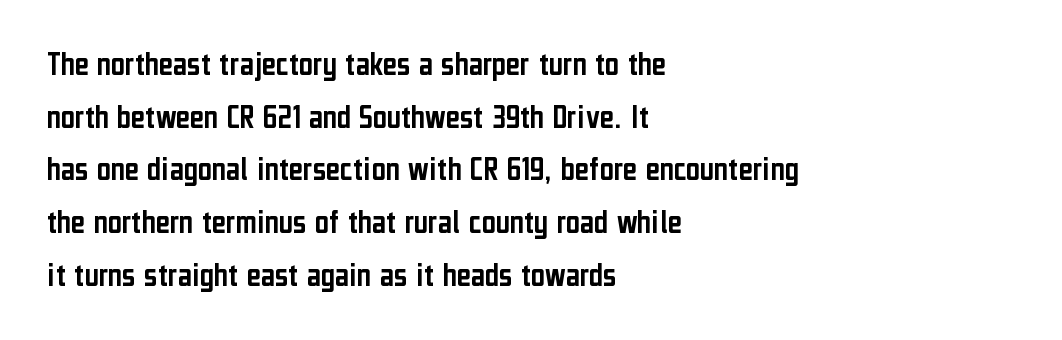
{"serif": "no", "italic": "no", "width": "condensed", "stroke_contrast": "low", "x_height": "medium", "monospaced": "no", "underline": "no", "align": "left", "line_spacing": "normal", "line_spacing_ratio": 1.55, "letter_spacing": "normal", "letter_spacing_em": 0.0, "glyph_px": 34}
